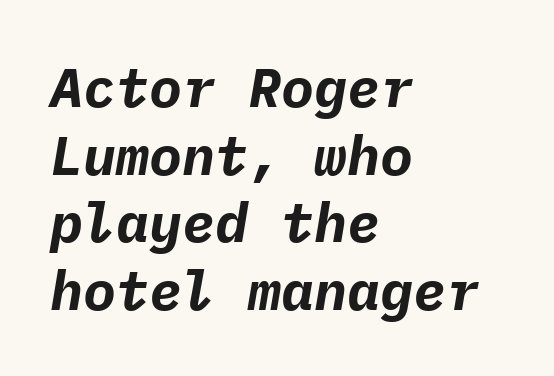
{"italic": "yes", "lean": "right", "slant_degrees": 9, "bold": "yes", "weight": "bold", "width": "normal", "stroke_contrast": "low", "x_height": "medium", "monospaced": "yes", "underline": "no", "align": "left", "line_spacing_ratio": 1.23, "letter_spacing": "normal", "letter_spacing_em": 0.0, "glyph_px": 55}
